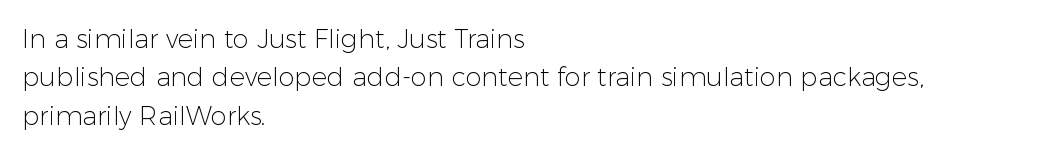
{"italic": "no", "bold": "no", "underline": "no", "align": "left", "line_spacing": "normal", "line_spacing_ratio": 1.48, "letter_spacing": "normal", "letter_spacing_em": 0.0, "glyph_px": 26}
